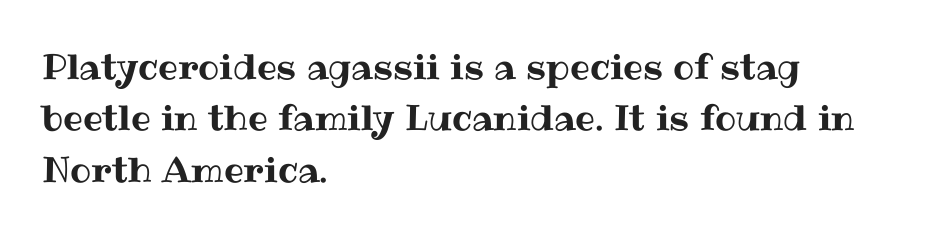
Q: Is the text italic (slanted)? A: No, it is upright.
Q: Is the text underlined? A: No.
Q: How is the paragraph aligned? A: Left-aligned.
Q: Is the spacing between letters normal or unusually wide? A: Normal.
Q: Is the spacing between lines tight, normal or loose? A: Normal.
Q: Width (condensed, normal, or wide)? A: Normal.
Q: Stroke contrast? A: Medium.
Q: x-height? A: Medium.
Q: Monospaced? A: No.
